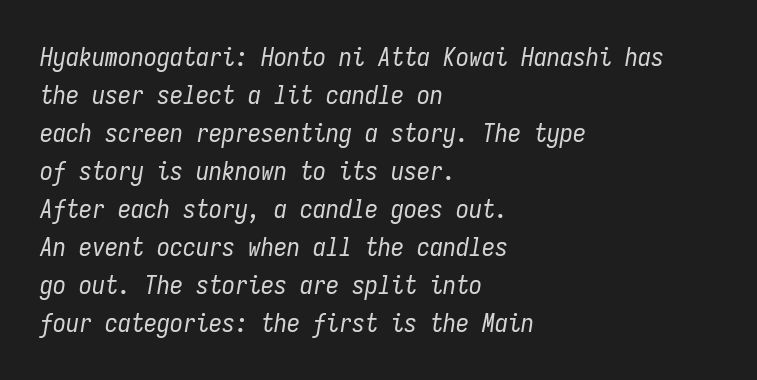
Q: Is the text bold? A: No.
Q: Is the text italic (slanted)? A: Yes, it leans right by about 9 degrees.
Q: Is the text underlined? A: No.
Q: How is the paragraph aligned? A: Left-aligned.
Q: Is the spacing between letters normal or unusually wide? A: Normal.
Q: Is the spacing between lines tight, normal or loose? A: Normal.
